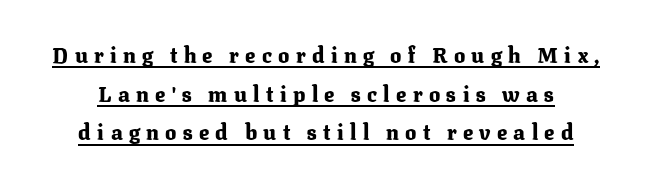
Q: Is the text bold? A: Yes.
Q: Is the text italic (slanted)? A: No, it is upright.
Q: Is the text underlined? A: Yes.
Q: Is the spacing between letters normal or unusually wide? A: Unusually wide.
